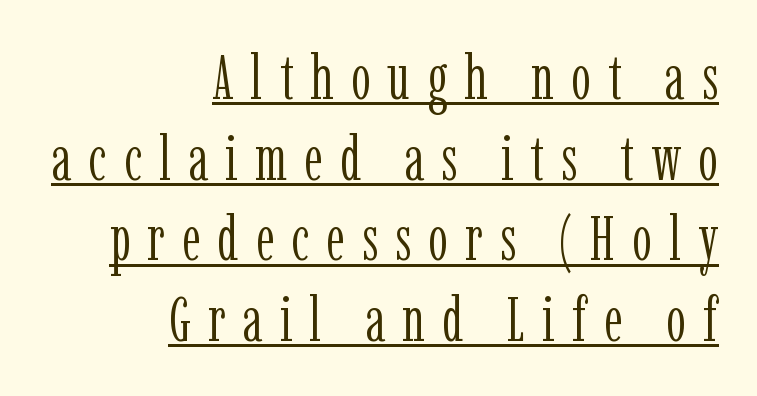
Q: Is the text bold? A: No.
Q: Is the text italic (slanted)? A: No, it is upright.
Q: Is the typeface a serif or a sans-serif typeface? A: Serif.
Q: Is the text underlined? A: Yes.
Q: How is the paragraph aligned? A: Right-aligned.
Q: Is the spacing between letters normal or unusually wide? A: Unusually wide.
Q: Is the spacing between lines tight, normal or loose? A: Normal.
Q: Width (condensed, normal, or wide)? A: Condensed.
Q: Stroke contrast? A: Low.
Q: x-height? A: Medium.
Q: Monospaced? A: No.
